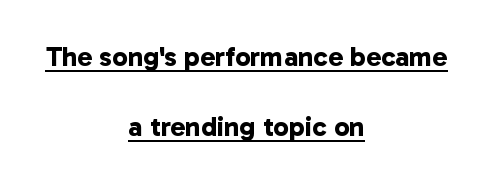
Weight: bold. Note the varied advance widths — an 'i' is clearly narrower than an 'm'. The designer dialed line spacing up above the default. The passage shown has conventional tracking throughout.
